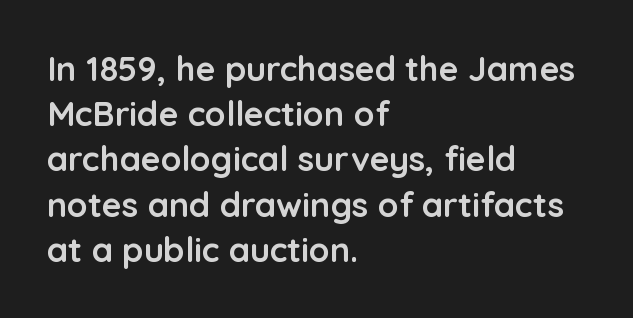
{"serif": "no", "italic": "no", "bold": "yes", "weight": "semibold", "width": "normal", "stroke_contrast": "low", "x_height": "medium", "monospaced": "no", "underline": "no", "align": "left", "line_spacing": "normal", "line_spacing_ratio": 1.33, "letter_spacing": "normal", "letter_spacing_em": 0.0, "glyph_px": 34}
